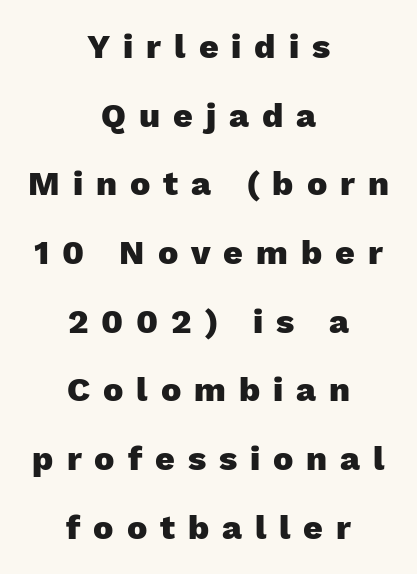
Looks like regular typesetting: each glyph gets only the width it needs. Is the block centered? Yes — each line is placed symmetrically about the middle. Unmarked baselines from the first word to the last. Caption: bold face, heavy strokes. Compared with typical paragraphs, the rows here are farther apart. Students, note that the glyphs here are deliberately spaced far apart.
